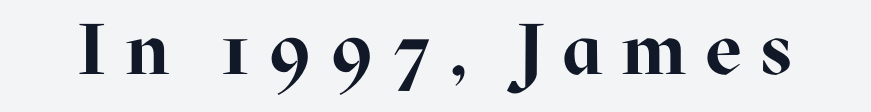
{"serif": "yes", "italic": "no", "bold": "yes", "weight": "bold", "width": "normal", "stroke_contrast": "high", "x_height": "medium", "monospaced": "no", "underline": "no", "letter_spacing": "wide", "letter_spacing_em": 0.26, "glyph_px": 72}
